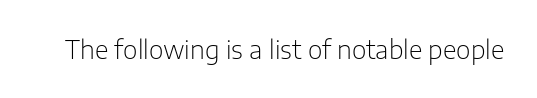
The rendering keeps characters at their native spacing. The font sits on the lighter half of the weight spectrum, regular included. Quick note: underline off. Is there any slant? The stems are plumb.
